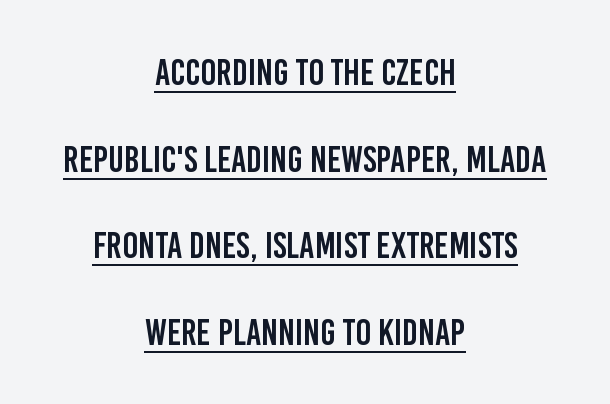
{"serif": "no", "italic": "no", "width": "condensed", "stroke_contrast": "low", "x_height": "large", "monospaced": "no", "underline": "yes", "align": "center", "line_spacing": "loose", "line_spacing_ratio": 2.34, "letter_spacing": "normal", "letter_spacing_em": 0.0, "glyph_px": 37}
